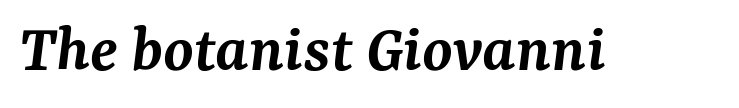
The image shows 69 px semibold serif type, italic (leaning right); set normal letter spacing, not underlined; medium stroke contrast and a medium x-height.
